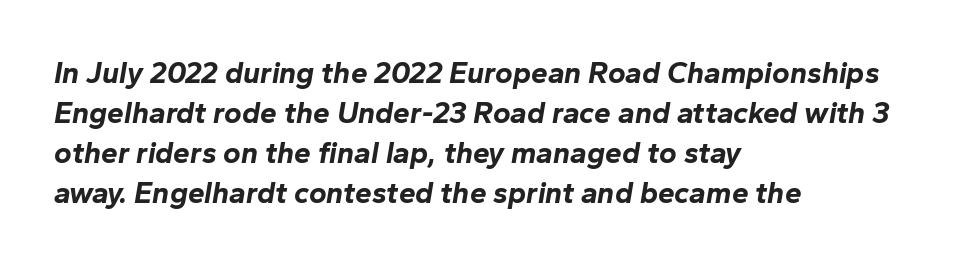
The image shows 30 px bold type, italic (leaning right); set left-aligned, normal line spacing (1.33x), normal letter spacing, not underlined; low stroke contrast and a medium x-height.
